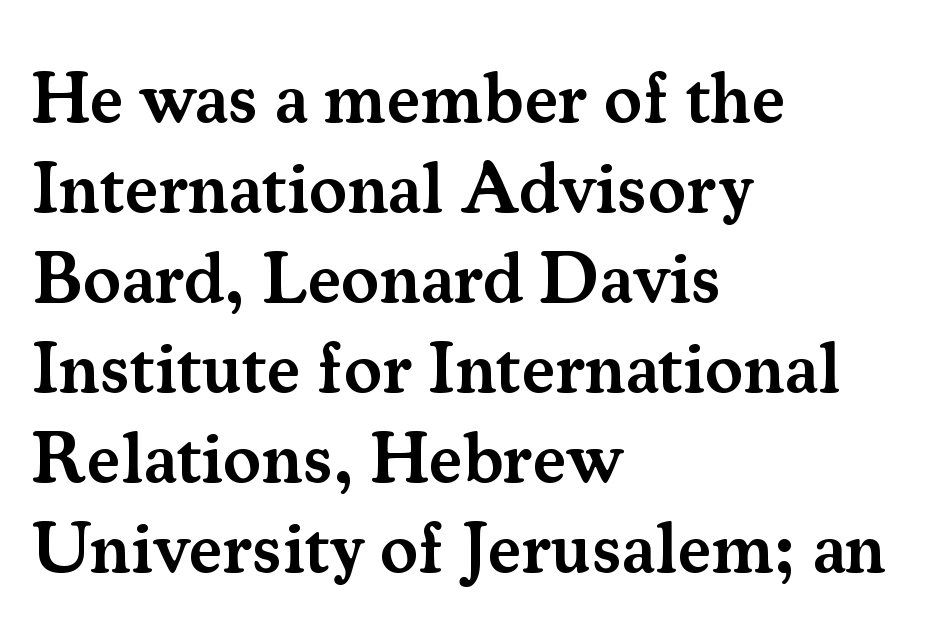
The image shows 72 px semibold serif type, upright; set left-aligned, normal line spacing (1.25x), normal letter spacing, not underlined; medium stroke contrast and a small x-height.
